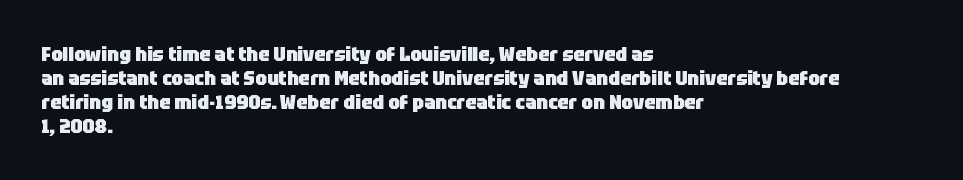
The image shows 20 px bold type, upright; set left-aligned, line spacing 1.2x, normal letter spacing, not underlined.
